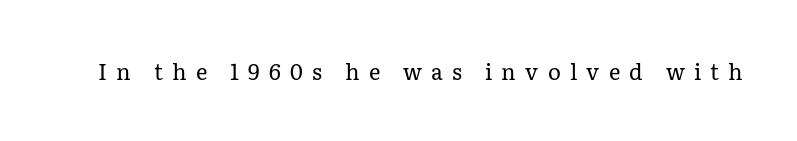
{"italic": "no", "bold": "no", "underline": "no", "letter_spacing": "wide", "letter_spacing_em": 0.42, "glyph_px": 22}
